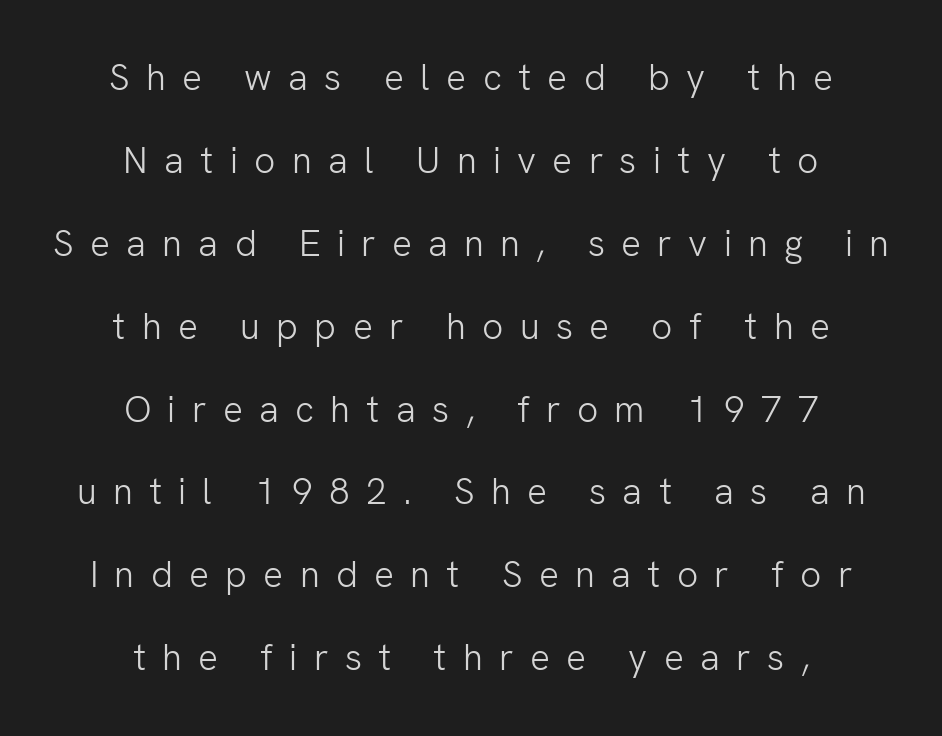
{"serif": "no", "italic": "no", "bold": "no", "weight": "light", "width": "normal", "stroke_contrast": "low", "x_height": "medium", "monospaced": "no", "underline": "no", "align": "center", "line_spacing": "loose", "line_spacing_ratio": 2.24, "letter_spacing": "wide", "letter_spacing_em": 0.44, "glyph_px": 37}
